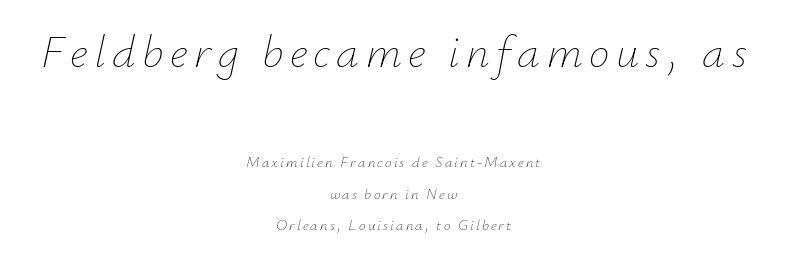
{"italic": "yes", "lean": "right", "slant_degrees": 12, "bold": "no", "weight": "thin", "width": "normal", "stroke_contrast": "low", "x_height": "small", "monospaced": "no", "underline": "no", "align": "center", "line_spacing": "loose", "line_spacing_ratio": 2.1, "larger_block": "first", "size_ratio": 3.07, "glyph_px": 46}
